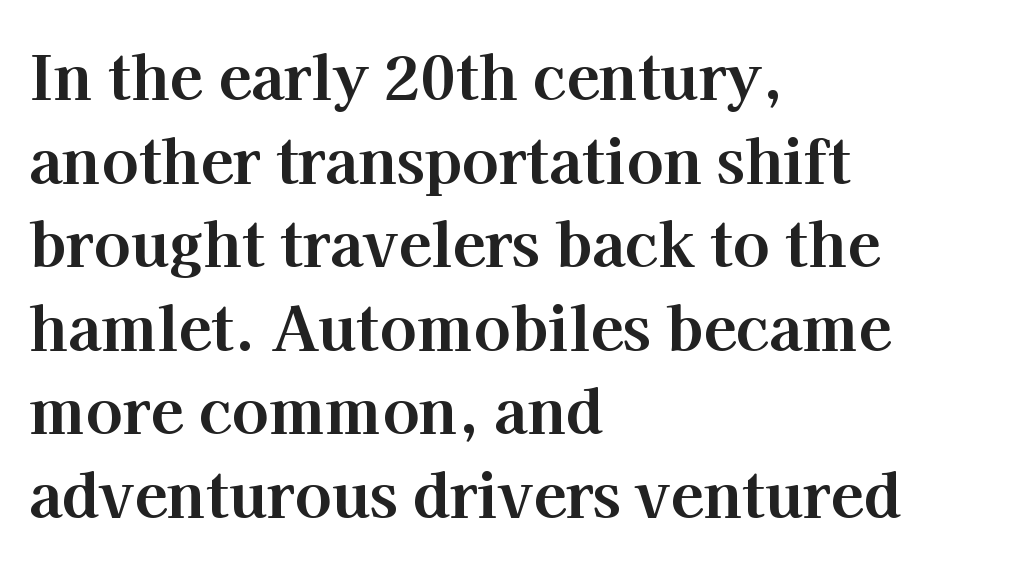
The image shows 61 px bold serif type, upright; set left-aligned, normal line spacing (1.37x), normal letter spacing, not underlined; high stroke contrast and a medium x-height.
